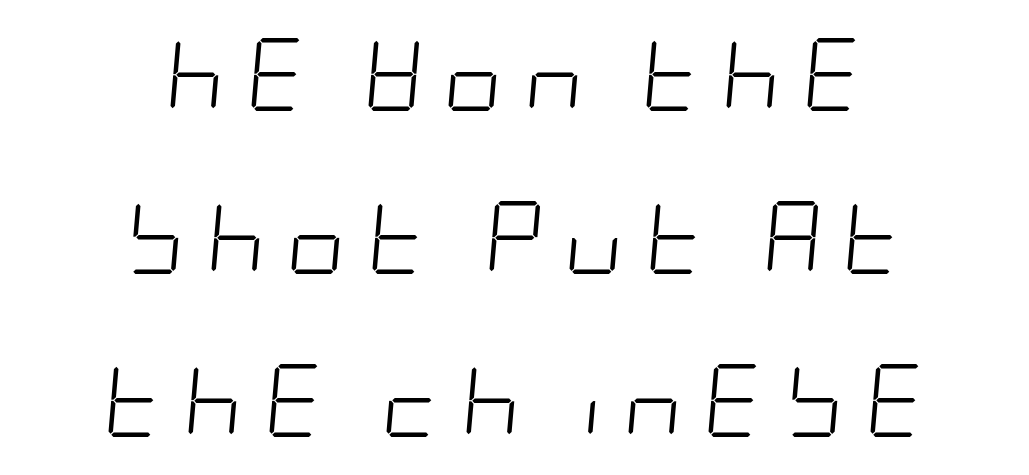
Q: Is the text bold? A: No.
Q: Is the text italic (slanted)? A: Yes, it leans right by about 5 degrees.
Q: Is the text underlined? A: No.
Q: How is the paragraph aligned? A: Centered.
Q: Is the spacing between letters normal or unusually wide? A: Unusually wide.
Q: Is the spacing between lines tight, normal or loose? A: Loose.
Q: Width (condensed, normal, or wide)? A: Condensed.
Q: Stroke contrast? A: Low.
Q: x-height? A: Large.
